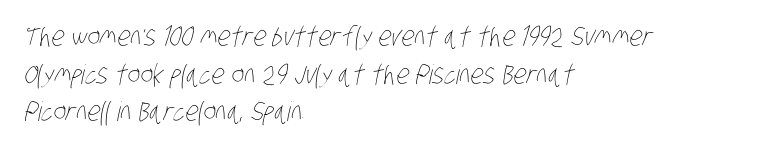
The passage shown has conventional tracking throughout. The lines are quadded left. Bare-footed words on every line. Is there much room between lines? A standard amount, neither cramped nor airy. Weight class: somewhere from thin through regular.
